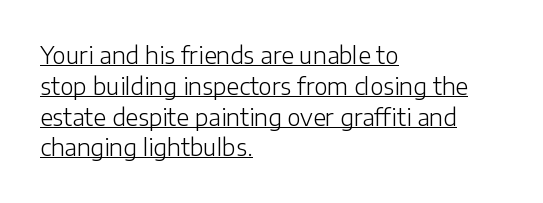
The specimen reads as upright at a glance. Each word holds together tightly as a unit, with standard inter-letter gaps. Heaviness? Minimal to ordinary, like unemphasized prose. Beneath each row of characters lies a ruled line. Quick note: interline space is typical. In CSS terms this would be text-align: left.
